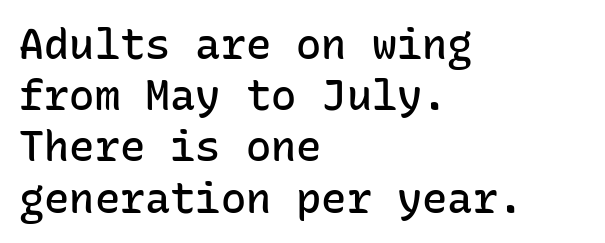
The image shows 42 px semibold sans-serif type, upright, monospaced; set left-aligned, line spacing 1.22x, normal letter spacing, not underlined; low stroke contrast and a medium x-height.
